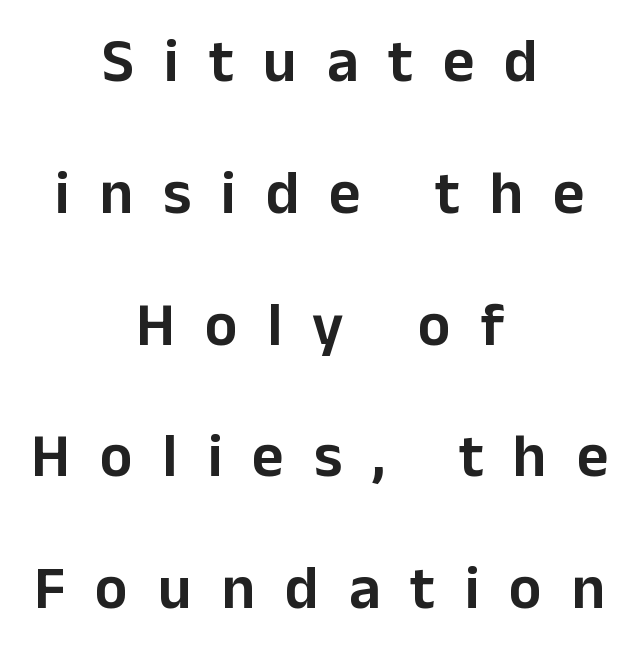
{"serif": "no", "italic": "no", "width": "normal", "stroke_contrast": "low", "x_height": "medium", "monospaced": "no", "underline": "no", "align": "center", "line_spacing": "loose", "line_spacing_ratio": 2.16, "letter_spacing": "wide", "letter_spacing_em": 0.49, "glyph_px": 61}
